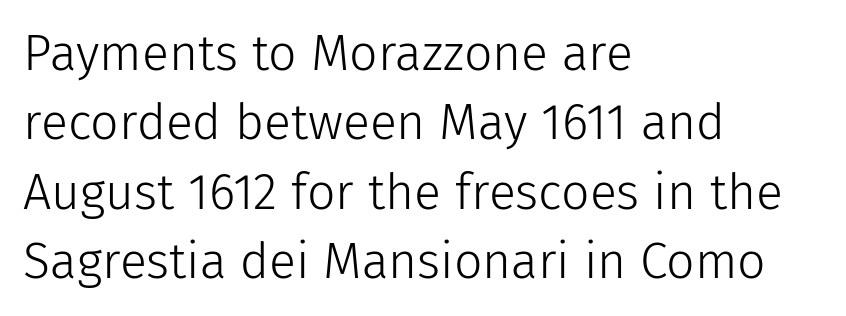
A clean baseline with only descenders dipping below it. Quick note: interline space is typical. The paragraph has a hard left edge and a soft right edge. Tracking here is standard; glyphs follow each other at the usual distance. Each letter keeps its own natural width here, so spacing adapts to shape.
